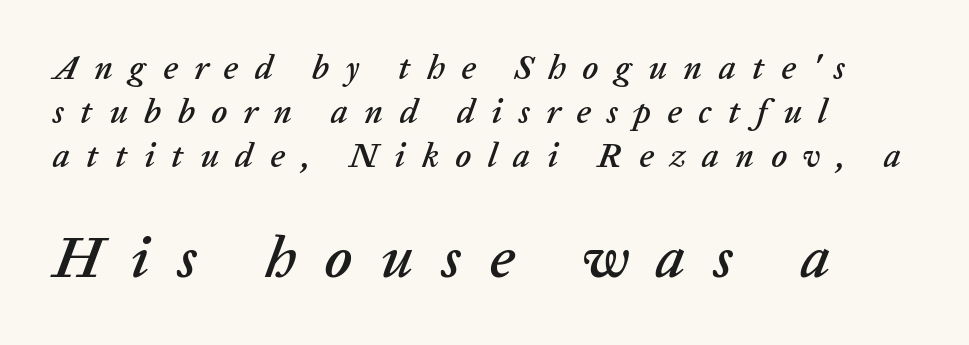
{"italic": "yes", "lean": "right", "slant_degrees": 20, "width": "normal", "stroke_contrast": "low", "x_height": "medium", "monospaced": "no", "underline": "no", "align": "left", "line_spacing": "normal", "line_spacing_ratio": 1.29, "letter_spacing": "wide", "letter_spacing_em": 0.48, "larger_block": "second", "size_ratio": 1.74, "glyph_px": 59}
